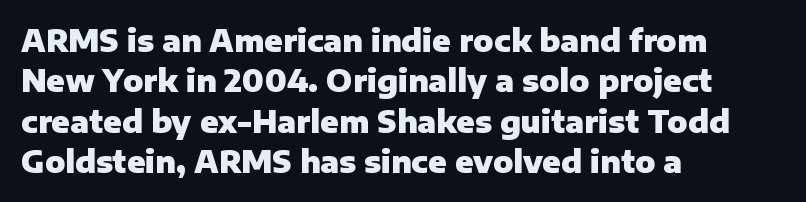
{"serif": "no", "italic": "no", "bold": "yes", "weight": "heavy", "width": "normal", "stroke_contrast": "low", "x_height": "medium", "monospaced": "no", "underline": "no", "align": "left", "line_spacing": "normal", "line_spacing_ratio": 1.35, "letter_spacing": "normal", "letter_spacing_em": 0.0, "glyph_px": 30}
